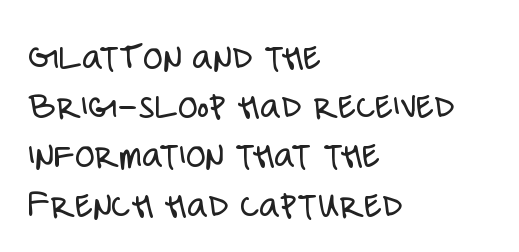
The image shows 40 px light, condensed sans-serif type, upright; set left-aligned, line spacing 1.23x, normal letter spacing, not underlined; low stroke contrast and a large x-height.
